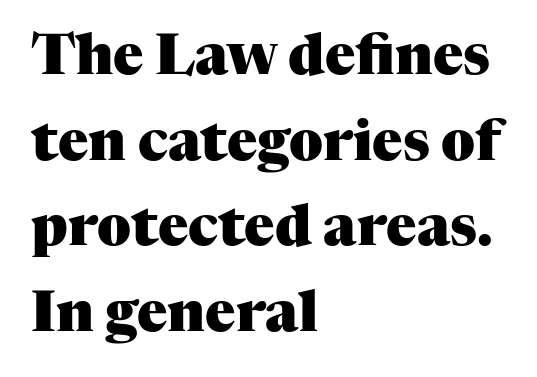
The image shows 56 px heavy serif type, upright; set left-aligned, normal line spacing (1.53x), normal letter spacing, not underlined; medium stroke contrast and a medium x-height.
